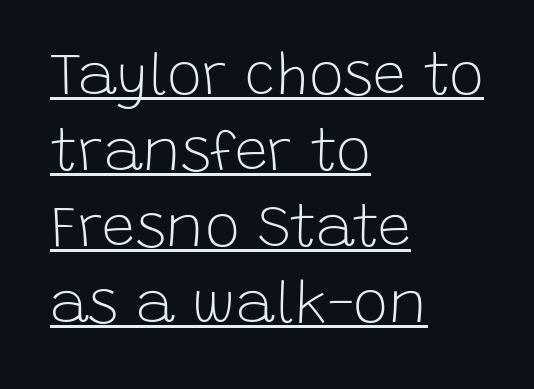
Q: Is the text bold? A: No.
Q: Is the text italic (slanted)? A: No, it is upright.
Q: Is the typeface a serif or a sans-serif typeface? A: Sans-serif.
Q: Is the text underlined? A: Yes.
Q: How is the paragraph aligned? A: Left-aligned.
Q: Is the spacing between letters normal or unusually wide? A: Normal.
Q: Is the spacing between lines tight, normal or loose? A: Normal.
Q: Width (condensed, normal, or wide)? A: Normal.
Q: Stroke contrast? A: Low.
Q: x-height? A: Large.
Q: Monospaced? A: No.
